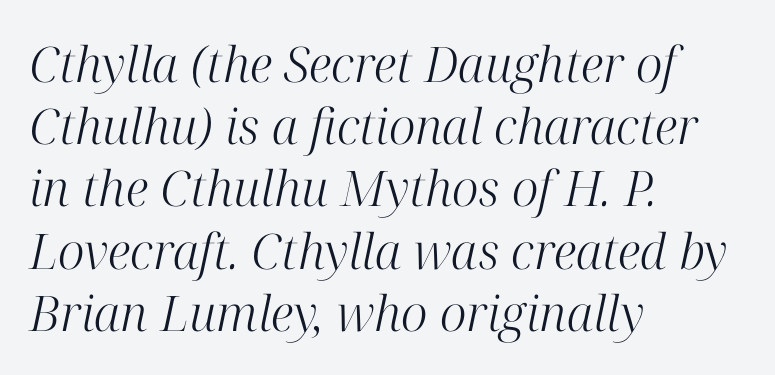
Q: Is the text bold? A: No.
Q: Is the text italic (slanted)? A: Yes, it leans right by about 12 degrees.
Q: Is the typeface a serif or a sans-serif typeface? A: Serif.
Q: Is the text underlined? A: No.
Q: How is the paragraph aligned? A: Left-aligned.
Q: Is the spacing between letters normal or unusually wide? A: Normal.
Q: Is the spacing between lines tight, normal or loose? A: Normal.
Q: Width (condensed, normal, or wide)? A: Normal.
Q: Stroke contrast? A: High.
Q: x-height? A: Medium.
Q: Monospaced? A: No.
